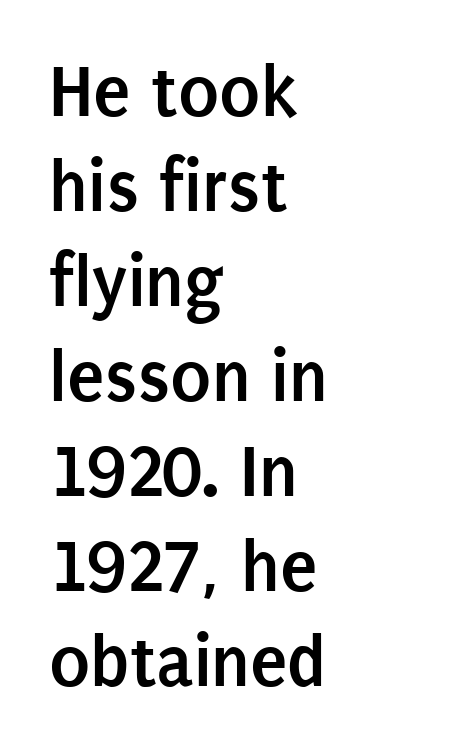
The image shows 76 px semibold, condensed sans-serif type, upright; set left-aligned, normal line spacing (1.25x), normal letter spacing, not underlined; low stroke contrast and a large x-height.
